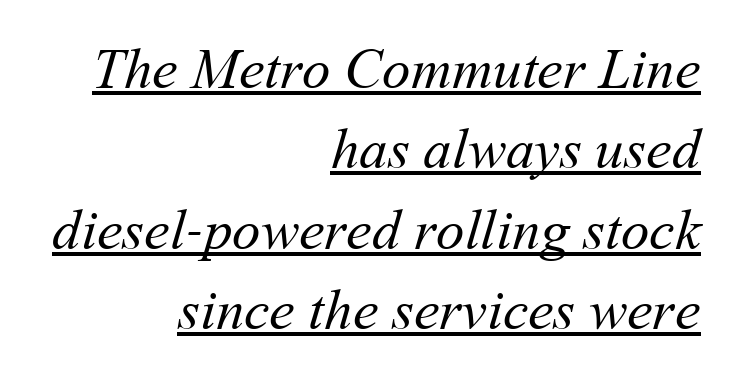
These glyphs show unthickened strokes, regular width or finer. The passage is arranged like a letterhead date or caption credit — flush right. A typographer would call this underscored text. Each new line begins a customary step beneath the previous one.
